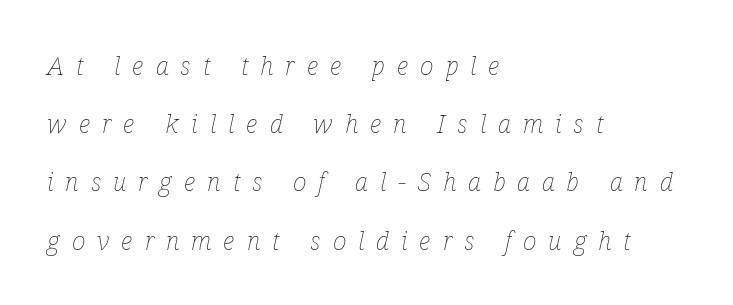
Q: Is the text bold? A: No.
Q: Is the text italic (slanted)? A: Yes, it leans right by about 12 degrees.
Q: Is the text underlined? A: No.
Q: How is the paragraph aligned? A: Left-aligned.
Q: Is the spacing between letters normal or unusually wide? A: Unusually wide.
Q: Is the spacing between lines tight, normal or loose? A: Loose.
